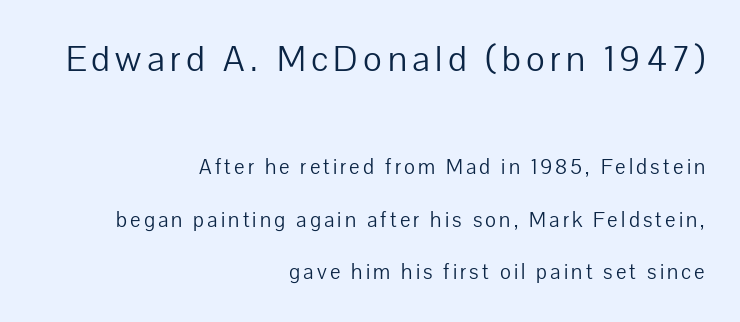
{"serif": "no", "italic": "no", "bold": "no", "weight": "light", "width": "normal", "stroke_contrast": "low", "x_height": "medium", "monospaced": "no", "underline": "no", "align": "right", "line_spacing": "loose", "line_spacing_ratio": 2.49, "larger_block": "first", "size_ratio": 1.71, "glyph_px": 36}
